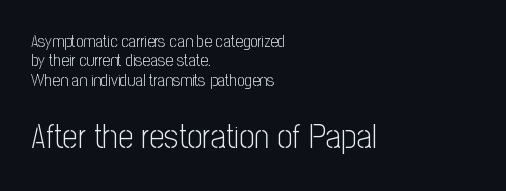
Quick note: interline space is minimal. Top chunk: small. Bottom chunk: large. Is there any slant? The stems are plumb. Observe the absence of serifs on each vertical stroke in this sample. A clean baseline with only descenders dipping below it. Looks like regular typesetting: each glyph gets only the width it needs.
